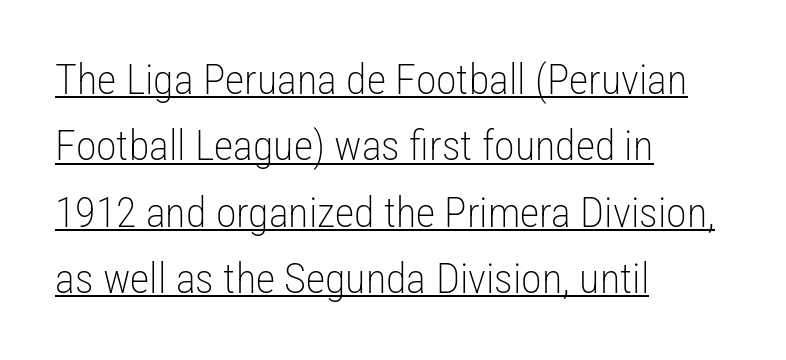
The image shows 42 px light, condensed sans-serif type, upright; set left-aligned, normal line spacing (1.58x), normal letter spacing, underlined; low stroke contrast and a medium x-height.
